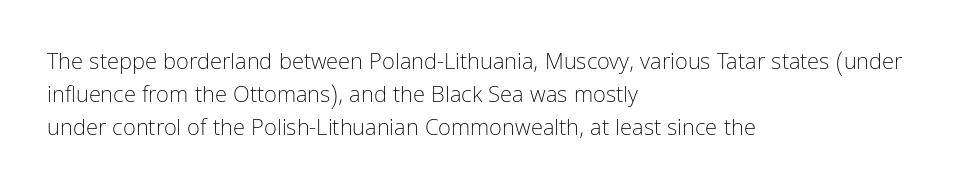
The image shows 22 px text type, upright; set left-aligned, normal line spacing (1.51x), normal letter spacing, not underlined.
